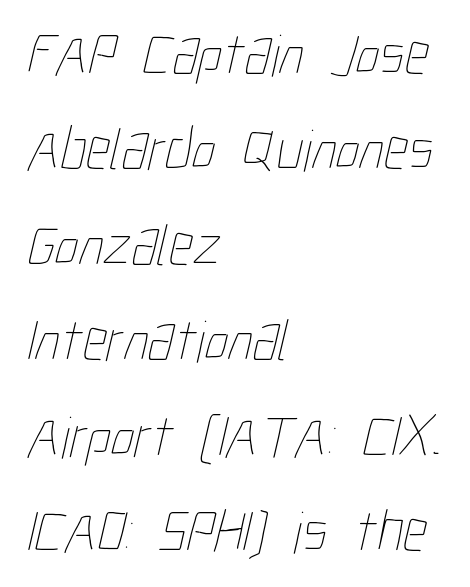
Q: Is the text bold? A: No.
Q: Is the text underlined? A: No.
Q: How is the paragraph aligned? A: Left-aligned.
Q: Is the spacing between letters normal or unusually wide? A: Normal.
Q: Is the spacing between lines tight, normal or loose? A: Normal.
Q: Width (condensed, normal, or wide)? A: Condensed.
Q: Stroke contrast? A: Low.
Q: x-height? A: Medium.
Q: Monospaced? A: No.
